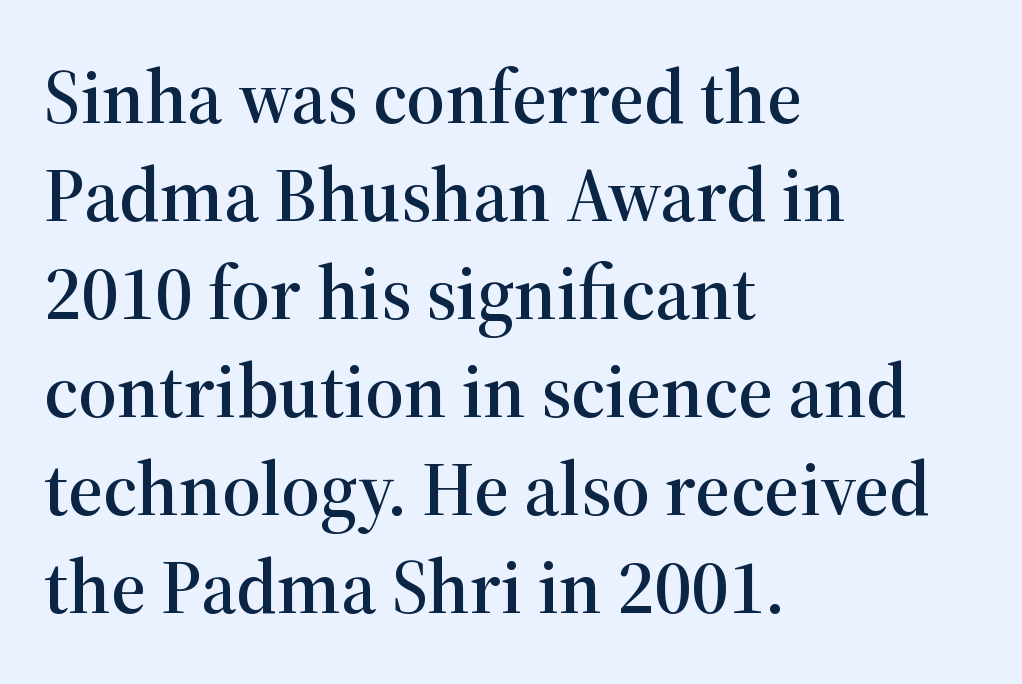
Q: Is the text italic (slanted)? A: No, it is upright.
Q: Is the typeface a serif or a sans-serif typeface? A: Serif.
Q: Is the text underlined? A: No.
Q: How is the paragraph aligned? A: Left-aligned.
Q: Is the spacing between letters normal or unusually wide? A: Normal.
Q: Is the spacing between lines tight, normal or loose? A: Normal.
Q: Width (condensed, normal, or wide)? A: Normal.
Q: Stroke contrast? A: High.
Q: x-height? A: Medium.
Q: Monospaced? A: No.
